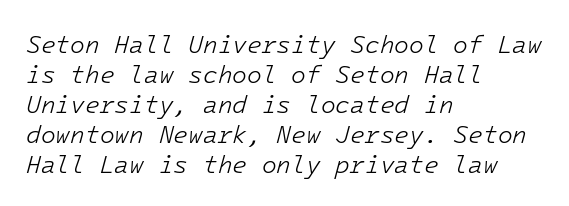
Q: Is the text bold? A: No.
Q: Is the text italic (slanted)? A: Yes, it leans right by about 16 degrees.
Q: Is the text underlined? A: No.
Q: How is the paragraph aligned? A: Left-aligned.
Q: Is the spacing between letters normal or unusually wide? A: Normal.
Q: Is the spacing between lines tight, normal or loose? A: Normal.
